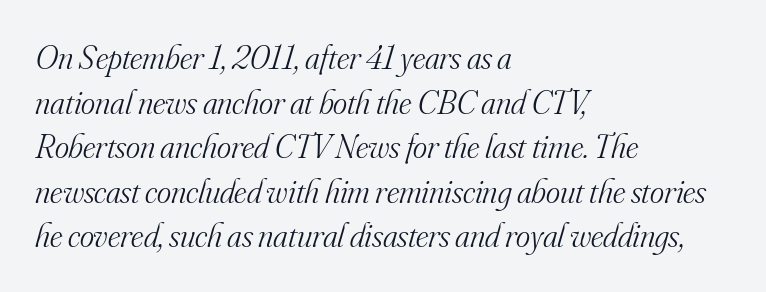
{"serif": "yes", "italic": "yes", "lean": "right", "slant_degrees": 16, "bold": "no", "weight": "light", "width": "normal", "stroke_contrast": "medium", "x_height": "small", "monospaced": "no", "underline": "no", "align": "left", "line_spacing": "normal", "line_spacing_ratio": 1.31, "letter_spacing": "normal", "letter_spacing_em": 0.0, "glyph_px": 34}
